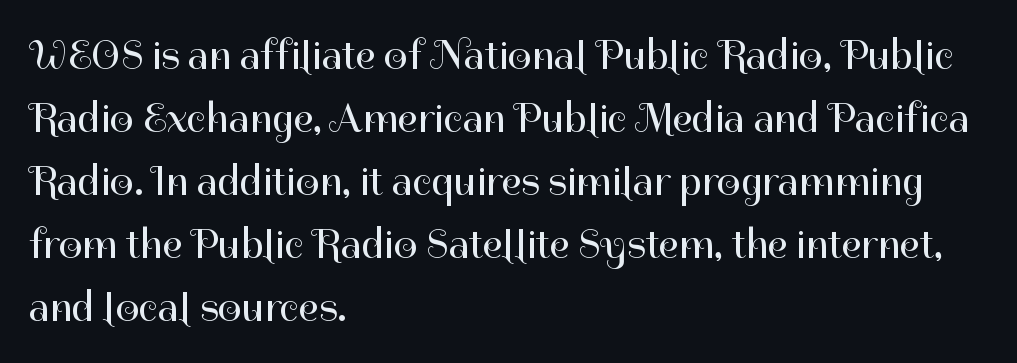
Q: Is the text bold? A: No.
Q: Is the text italic (slanted)? A: No, it is upright.
Q: Is the typeface a serif or a sans-serif typeface? A: Sans-serif.
Q: Is the text underlined? A: No.
Q: How is the paragraph aligned? A: Left-aligned.
Q: Is the spacing between letters normal or unusually wide? A: Normal.
Q: Is the spacing between lines tight, normal or loose? A: Normal.
Q: Width (condensed, normal, or wide)? A: Normal.
Q: Stroke contrast? A: High.
Q: x-height? A: Medium.
Q: Monospaced? A: No.
